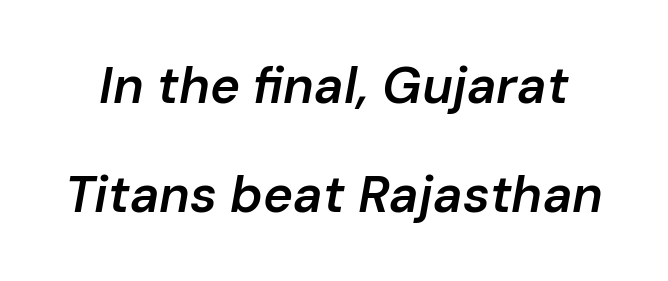
Look at the stroke-to-counter ratio: somewhat heavy, a semibold. A great deal of white space separates one row of letters from the next. Emphasis-style slanted type is in use. Tracking here is standard; glyphs follow each other at the usual distance. Only glyphs here, with clear space below each row. A typesetter would call this proportional, since set widths differ per character.
